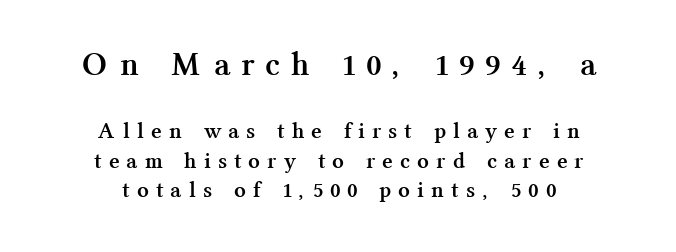
{"serif": "yes", "italic": "no", "bold": "yes", "weight": "semibold", "width": "normal", "stroke_contrast": "medium", "x_height": "medium", "monospaced": "no", "underline": "no", "align": "center", "line_spacing": "normal", "line_spacing_ratio": 1.29, "letter_spacing": "wide", "letter_spacing_em": 0.39, "larger_block": "first", "size_ratio": 1.48, "glyph_px": 34}
